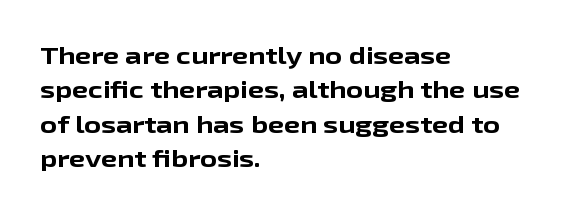
{"italic": "no", "bold": "yes", "underline": "no", "align": "left", "line_spacing": "normal", "line_spacing_ratio": 1.5, "letter_spacing": "normal", "letter_spacing_em": 0.0, "glyph_px": 23}
